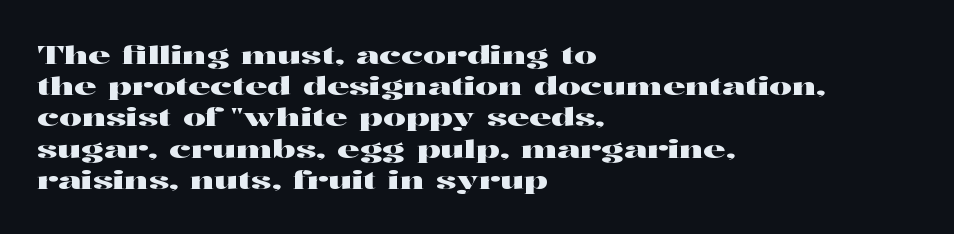
Q: Is the text italic (slanted)? A: No, it is upright.
Q: Is the text underlined? A: No.
Q: How is the paragraph aligned? A: Left-aligned.
Q: Is the spacing between letters normal or unusually wide? A: Normal.
Q: Is the spacing between lines tight, normal or loose? A: Normal.
